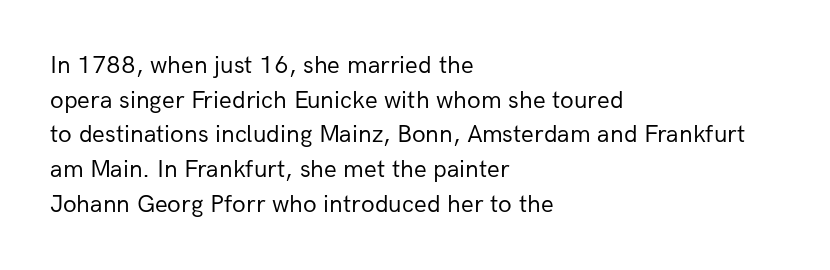
Q: Is the text bold? A: No.
Q: Is the text italic (slanted)? A: No, it is upright.
Q: Is the text underlined? A: No.
Q: How is the paragraph aligned? A: Left-aligned.
Q: Is the spacing between letters normal or unusually wide? A: Normal.
Q: Is the spacing between lines tight, normal or loose? A: Normal.
